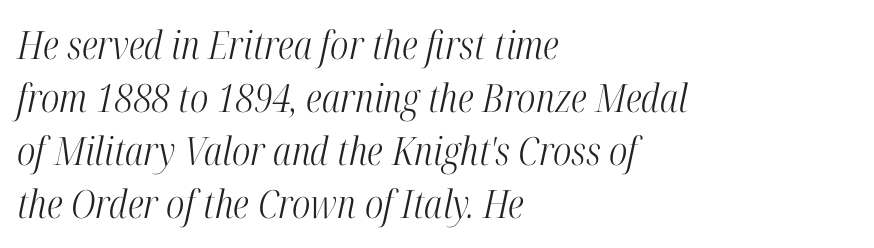
{"serif": "yes", "italic": "yes", "lean": "right", "slant_degrees": 12, "bold": "no", "weight": "light", "width": "condensed", "stroke_contrast": "high", "x_height": "medium", "monospaced": "no", "underline": "no", "align": "left", "line_spacing": "normal", "line_spacing_ratio": 1.36, "letter_spacing": "normal", "letter_spacing_em": 0.0, "glyph_px": 39}
